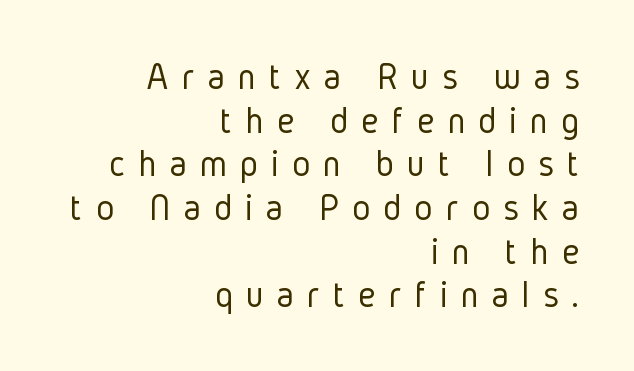
The image shows 38 px light, condensed sans-serif type, upright; set right-aligned, tight line spacing (1.15x), unusually wide letter spacing (+0.35 em), not underlined; low stroke contrast and a medium x-height.
